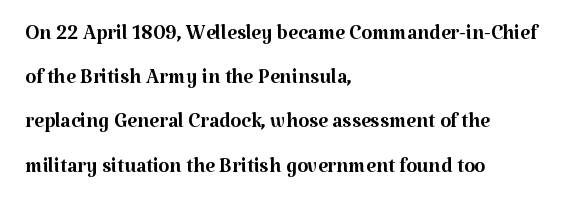
Q: Is the text bold? A: No.
Q: Is the text italic (slanted)? A: No, it is upright.
Q: Is the typeface a serif or a sans-serif typeface? A: Serif.
Q: Is the text underlined? A: No.
Q: How is the paragraph aligned? A: Left-aligned.
Q: Is the spacing between letters normal or unusually wide? A: Normal.
Q: Is the spacing between lines tight, normal or loose? A: Normal.
Q: Width (condensed, normal, or wide)? A: Normal.
Q: Stroke contrast? A: Medium.
Q: x-height? A: Medium.
Q: Monospaced? A: No.
